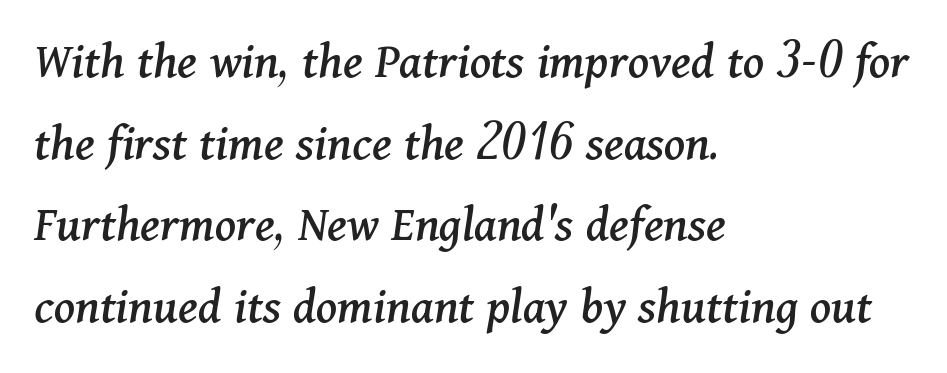
Q: Is the text italic (slanted)? A: Yes, it leans right by about 11 degrees.
Q: Is the typeface a serif or a sans-serif typeface? A: Serif.
Q: Is the text underlined? A: No.
Q: How is the paragraph aligned? A: Left-aligned.
Q: Is the spacing between letters normal or unusually wide? A: Normal.
Q: Is the spacing between lines tight, normal or loose? A: Normal.
Q: Width (condensed, normal, or wide)? A: Normal.
Q: Stroke contrast? A: Medium.
Q: x-height? A: Medium.
Q: Monospaced? A: No.
